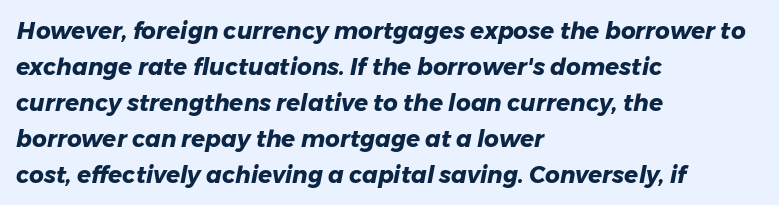
Line starts are locked; line ends wander. Lines of text with bare space underneath. Short note: letters normally spaced. Emphasis-style slanted type is in use. Typographic density is high because the face is bold.
